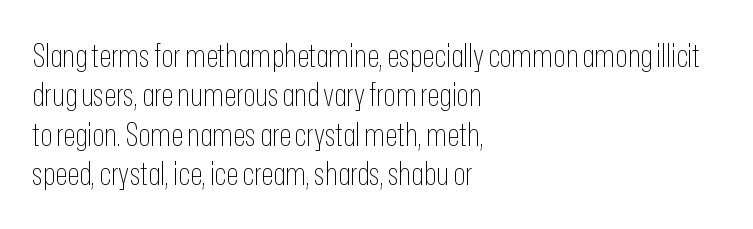
The image shows 32 px thin, condensed sans-serif type, upright; set left-aligned, line spacing 1.23x, normal letter spacing, not underlined; low stroke contrast and a medium x-height.
